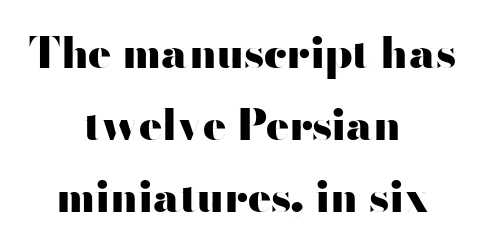
The passage shown stacks its lines at a standard gap. The rendering uses natural spacing where letterforms have individual widths. Between one letter and the next there's only the usual sliver of space. The strip under each line holds only bare page. As a designer I'd log this as weight 700, bold.
